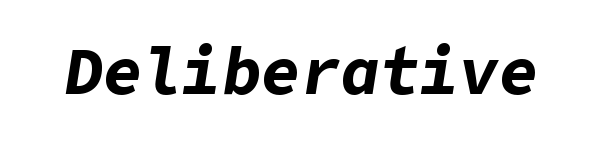
The image shows 66 px bold type, italic (leaning right); set normal letter spacing, not underlined; low stroke contrast and a medium x-height.
